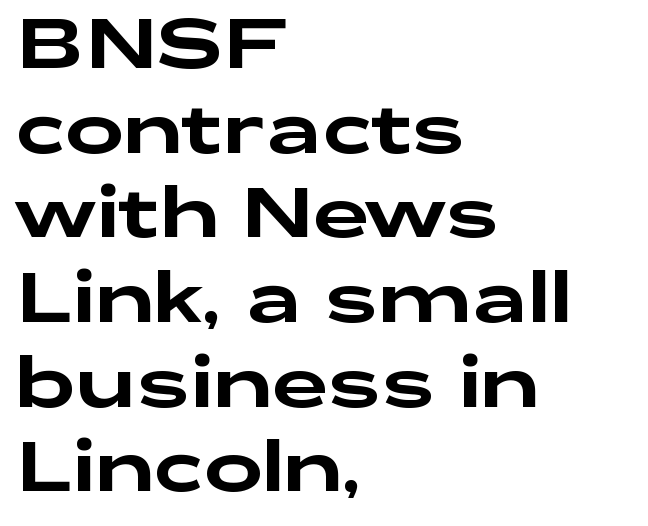
{"serif": "no", "italic": "no", "width": "wide", "stroke_contrast": "low", "x_height": "medium", "monospaced": "no", "underline": "no", "align": "left", "line_spacing_ratio": 1.21, "letter_spacing": "normal", "letter_spacing_em": 0.0, "glyph_px": 70}
